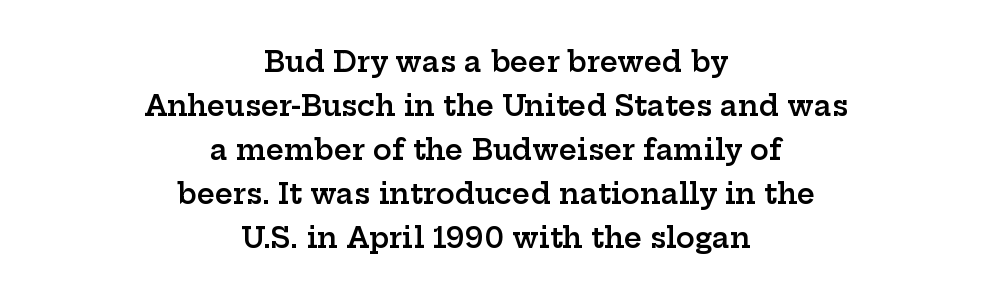
Q: Is the text bold? A: Semi-bold.
Q: Is the text italic (slanted)? A: No, it is upright.
Q: Is the typeface a serif or a sans-serif typeface? A: Serif.
Q: Is the text underlined? A: No.
Q: How is the paragraph aligned? A: Centered.
Q: Is the spacing between letters normal or unusually wide? A: Normal.
Q: Is the spacing between lines tight, normal or loose? A: Normal.
Q: Width (condensed, normal, or wide)? A: Wide.
Q: Stroke contrast? A: Low.
Q: x-height? A: Medium.
Q: Monospaced? A: No.
